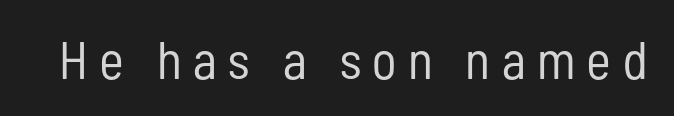
Does the lettering tilt? It doesn't — this is upright. A typesetter would call this proportional, since set widths differ per character. How are the letters spaced? Widely, with obvious added tracking. The glyphs in this specimen are sans serif. The foot of each line stays bare and open. A light-to-regular cut is what we see here.
